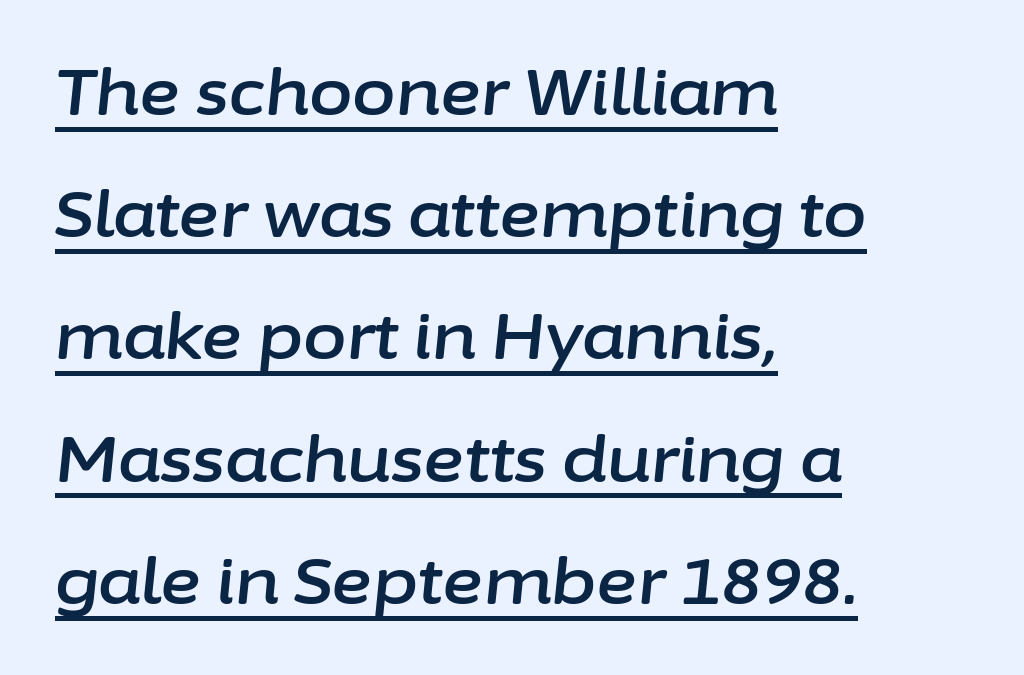
The image shows 63 px text type, italic (leaning right); set left-aligned, loose line spacing (1.94x), normal letter spacing, underlined; low stroke contrast and a medium x-height.
